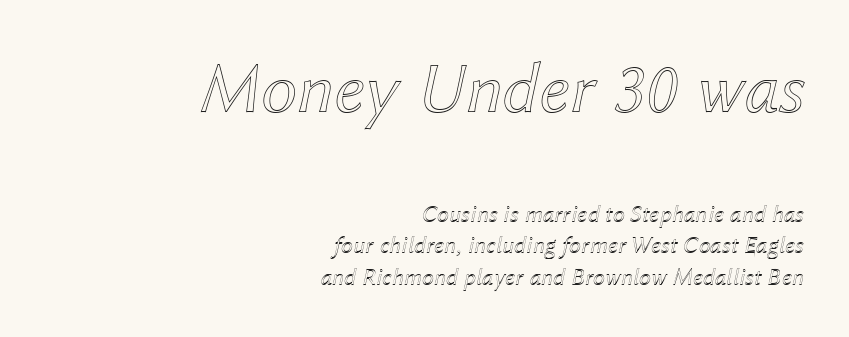
Q: Is the text italic (slanted)? A: Yes, it leans right by about 12 degrees.
Q: Is the text underlined? A: No.
Q: How is the paragraph aligned? A: Right-aligned.
Q: Is the spacing between letters normal or unusually wide? A: Normal.
Q: Is the spacing between lines tight, normal or loose? A: Normal.
Q: Which block of text is set in a larger size, the first (top) or the second (bottom)? A: The first (top) one.
Q: Width (condensed, normal, or wide)? A: Normal.
Q: x-height? A: Medium.
Q: Monospaced? A: No.
